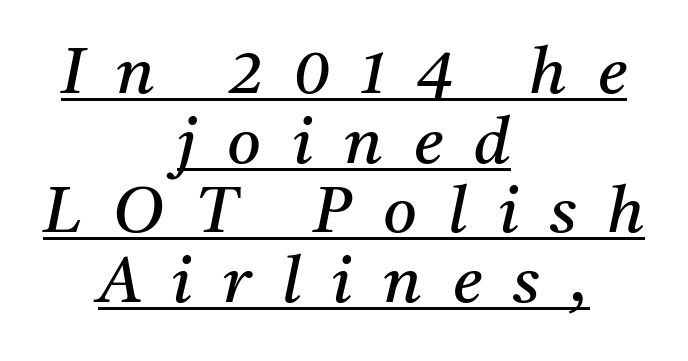
The image shows 65 px regular-weight serif type, italic (leaning right); set centered, tight line spacing (1.07x), unusually wide letter spacing (+0.48 em), underlined; medium stroke contrast and a medium x-height.
